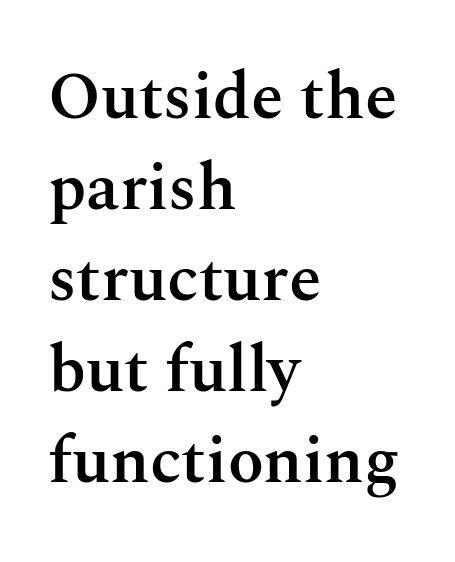
{"serif": "yes", "italic": "no", "bold": "semi", "weight": "semibold", "width": "normal", "stroke_contrast": "medium", "x_height": "medium", "monospaced": "no", "underline": "no", "align": "left", "line_spacing": "normal", "line_spacing_ratio": 1.38, "letter_spacing": "normal", "letter_spacing_em": 0.0, "glyph_px": 66}
